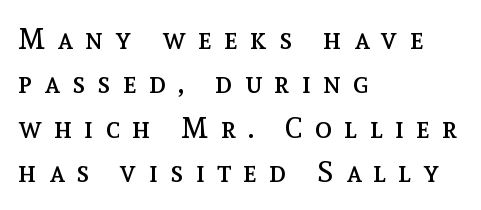
{"italic": "no", "bold": "no", "weight": "regular", "width": "normal", "x_height": "medium", "monospaced": "no", "underline": "no", "align": "left", "line_spacing": "normal", "line_spacing_ratio": 1.53, "letter_spacing": "wide", "letter_spacing_em": 0.42, "glyph_px": 29}
